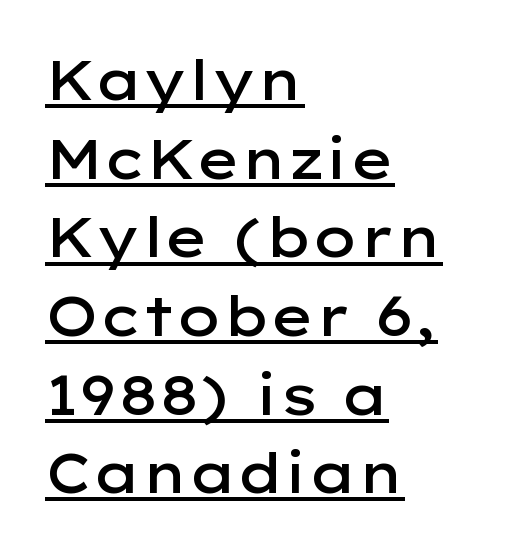
Bold? Not quite — semibold, heavier than regular but stopping short. What decoration does the sample have? An underline. The block of text has a typical density, with ordinary space between rows. These lines are rendered in a variable-pitch font.
